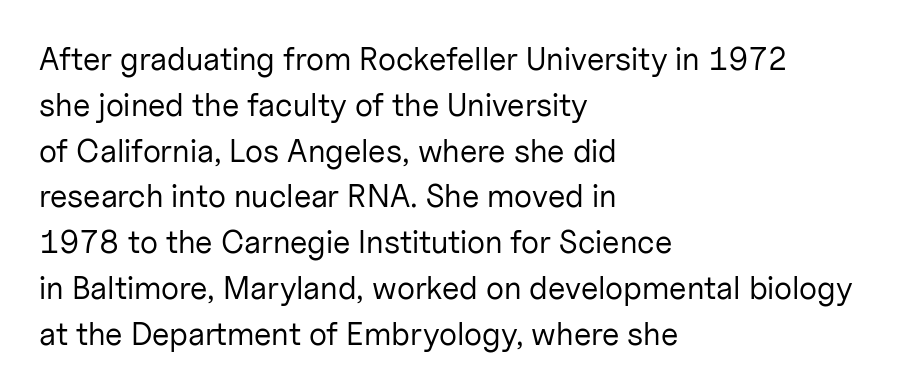
The image shows 32 px regular-weight sans-serif type, upright; set left-aligned, normal line spacing (1.43x), normal letter spacing, not underlined; low stroke contrast and a medium x-height.
